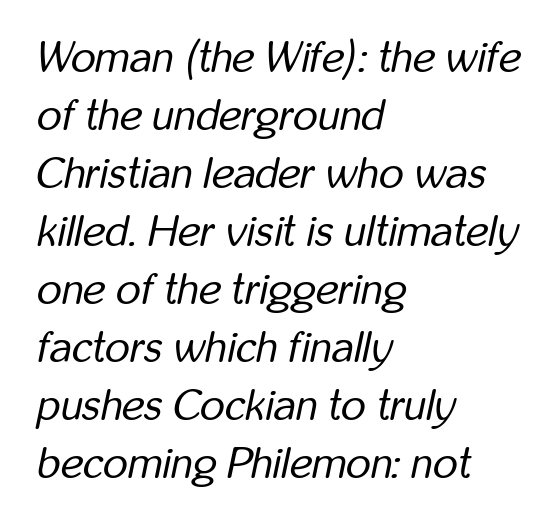
Q: Is the text bold? A: No.
Q: Is the text italic (slanted)? A: Yes, it leans right by about 12 degrees.
Q: Is the text underlined? A: No.
Q: How is the paragraph aligned? A: Left-aligned.
Q: Is the spacing between letters normal or unusually wide? A: Normal.
Q: Is the spacing between lines tight, normal or loose? A: Normal.
Q: Width (condensed, normal, or wide)? A: Condensed.
Q: Stroke contrast? A: Low.
Q: x-height? A: Medium.
Q: Monospaced? A: No.
